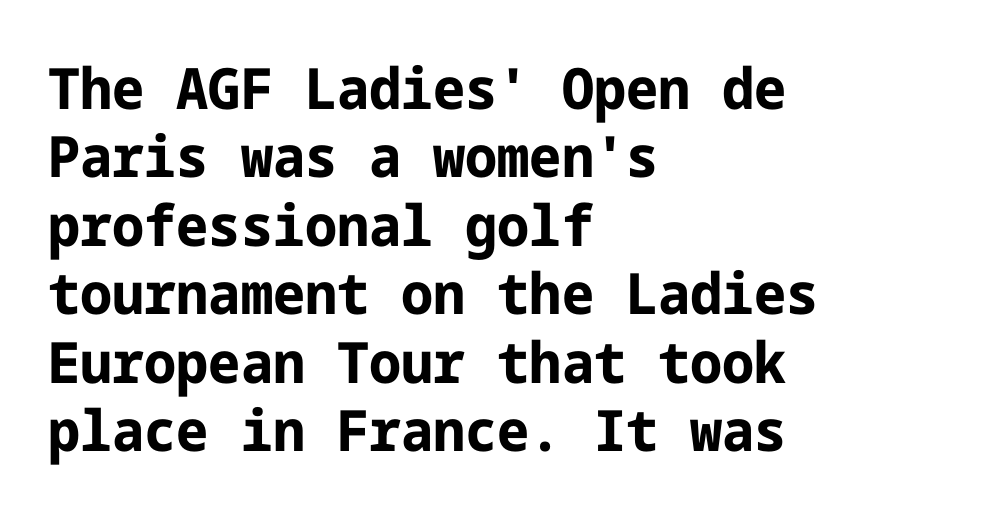
Q: Is the text bold? A: Yes.
Q: Is the text italic (slanted)? A: No, it is upright.
Q: Is the typeface a serif or a sans-serif typeface? A: Sans-serif.
Q: Is the text underlined? A: No.
Q: How is the paragraph aligned? A: Left-aligned.
Q: Is the spacing between letters normal or unusually wide? A: Normal.
Q: Width (condensed, normal, or wide)? A: Normal.
Q: Stroke contrast? A: Low.
Q: x-height? A: Medium.
